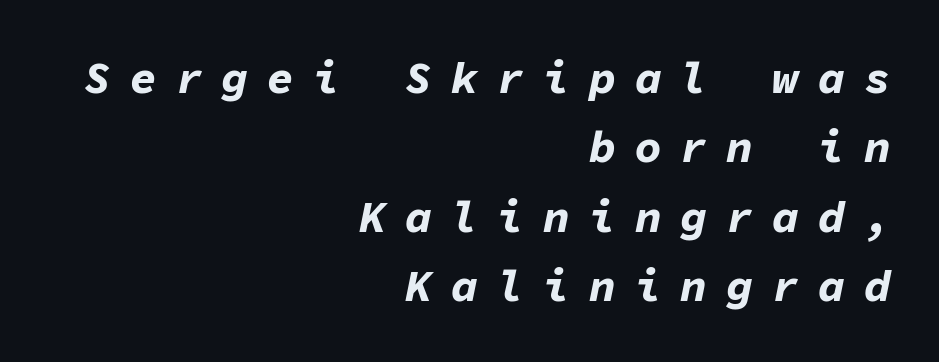
Q: Is the text bold? A: Yes.
Q: Is the text italic (slanted)? A: Yes, it leans right by about 11 degrees.
Q: Is the text underlined? A: No.
Q: How is the paragraph aligned? A: Right-aligned.
Q: Is the spacing between letters normal or unusually wide? A: Unusually wide.
Q: Is the spacing between lines tight, normal or loose? A: Normal.
Q: Width (condensed, normal, or wide)? A: Normal.
Q: Stroke contrast? A: Low.
Q: x-height? A: Medium.
Q: Monospaced? A: Yes.
